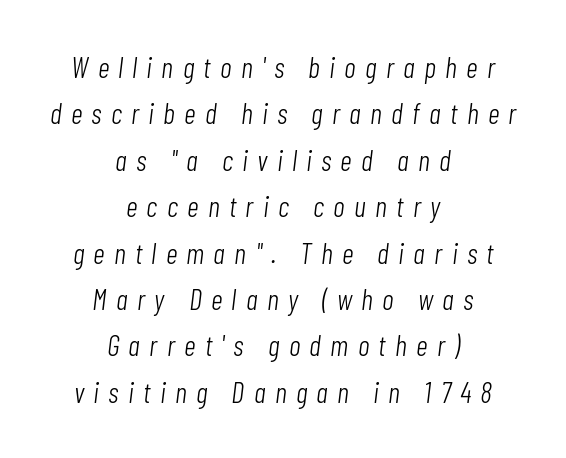
The face used here is rendered with a markedly widened letterfit. The block of text has a typical density, with ordinary space between rows. Descender tails drop into unmarked territory. Looks like regular typesetting: each glyph gets only the width it needs. These lines were composed using italics. The typeface has the unassuming heft of standard copy or less.
